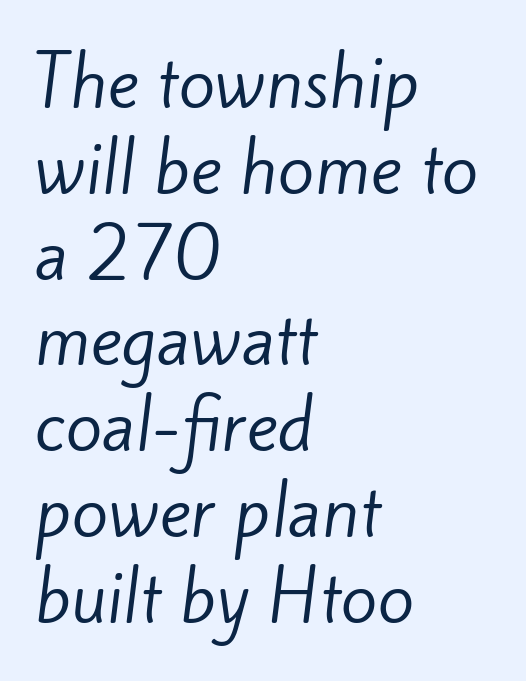
Underline: absent. The lines in this sample share a left origin and differ only in where they stop. The line-height multiplier appears to be the usual default. On a weight scale, this lands at 450 or below. The type family on display is of the sans-serif kind.
